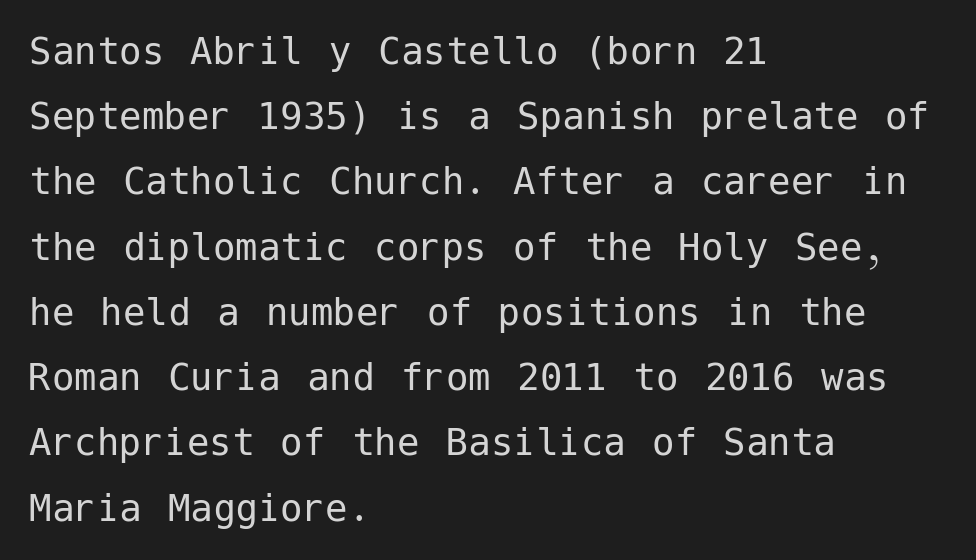
The image shows 45 px regular-weight sans-serif type, upright; set left-aligned, normal line spacing (1.45x), normal letter spacing, not underlined; low stroke contrast and a medium x-height.
